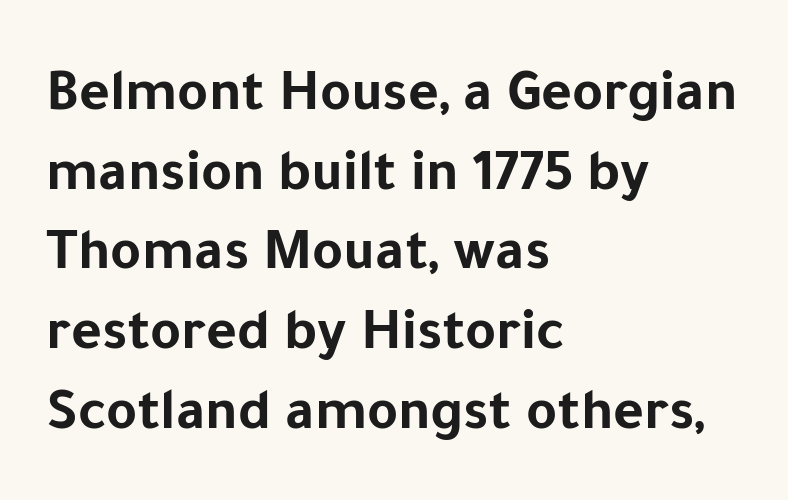
{"serif": "no", "italic": "no", "bold": "yes", "weight": "bold", "width": "normal", "stroke_contrast": "low", "x_height": "medium", "monospaced": "no", "underline": "no", "align": "left", "line_spacing": "normal", "line_spacing_ratio": 1.35, "letter_spacing": "normal", "letter_spacing_em": 0.0, "glyph_px": 59}
